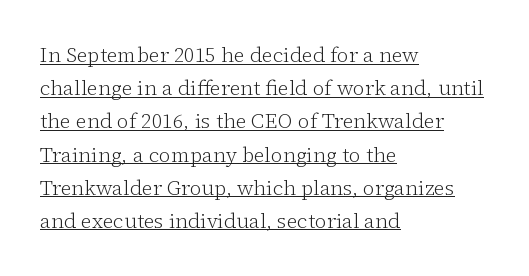
Q: Is the text bold? A: No.
Q: Is the text italic (slanted)? A: No, it is upright.
Q: Is the text underlined? A: Yes.
Q: How is the paragraph aligned? A: Left-aligned.
Q: Is the spacing between letters normal or unusually wide? A: Normal.
Q: Is the spacing between lines tight, normal or loose? A: Normal.
